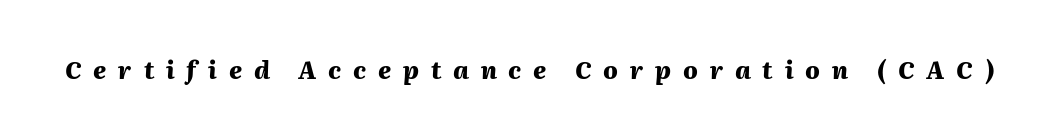
{"italic": "yes", "lean": "right", "slant_degrees": 2, "bold": "yes", "underline": "no", "letter_spacing": "wide", "letter_spacing_em": 0.49, "glyph_px": 24}
